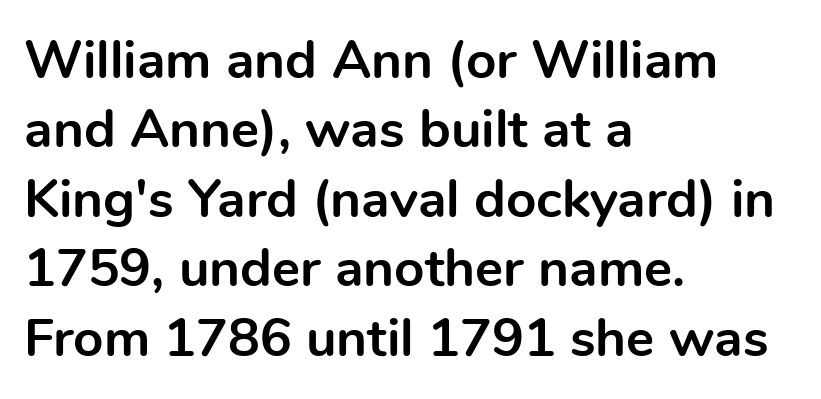
The image shows 53 px bold sans-serif type, upright; set left-aligned, normal line spacing (1.31x), normal letter spacing, not underlined; a medium x-height.
